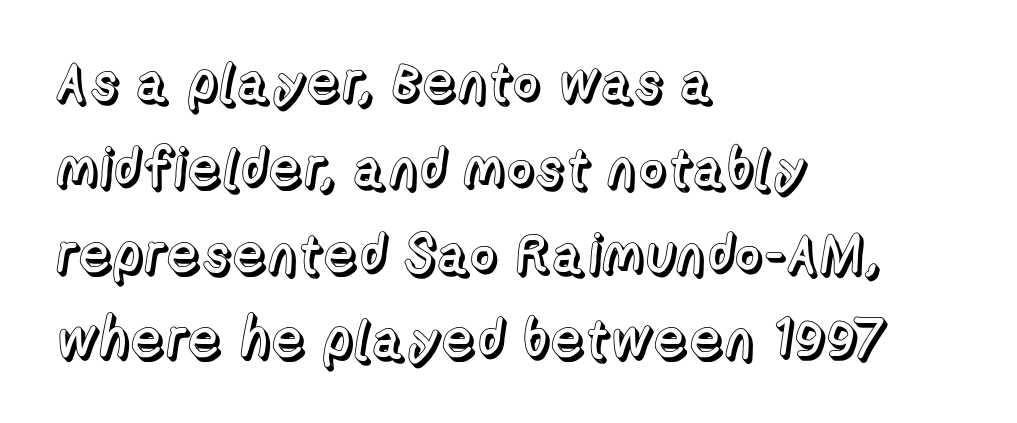
Plain, unruled lines of type. The passage shown is typed in a proportional face where columns would drift. These lines keep a tight, regular rhythm from letter to letter. The rendering uses a moderate line-height, typical for paragraphs.
